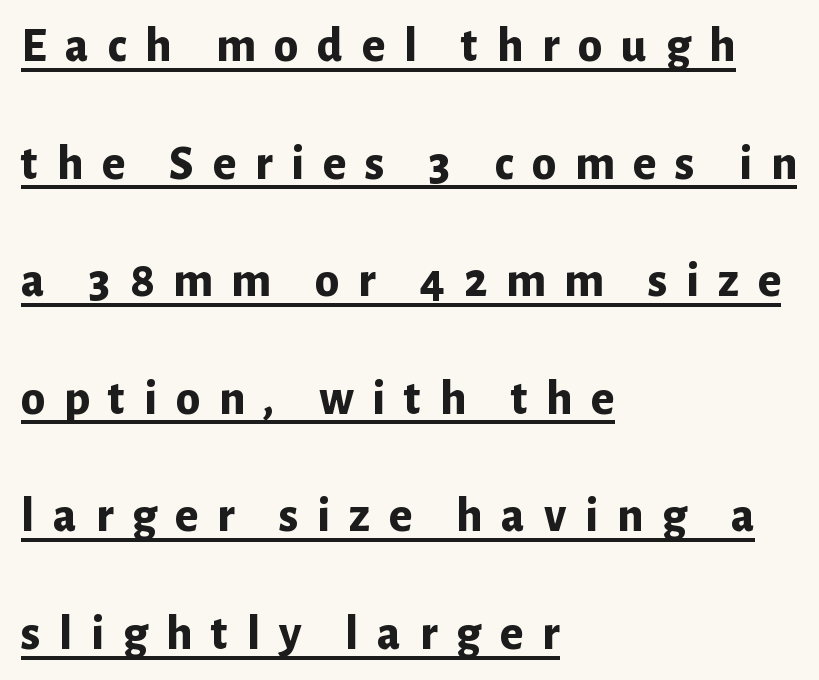
Caption: lettering with a line underneath. One-word summary of the alignment: left. Widely set lines give the paragraph a tall, airy silhouette. The horizontal fit of the characters is loose and conspicuously gappy. The face used here has the dense, thick strokes of a bold. Is there any slant? The stems are plumb.
